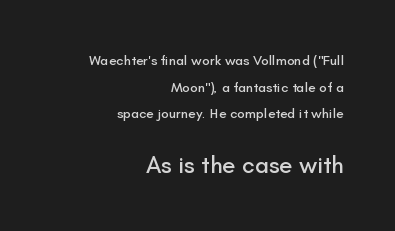
Horizontal bands of white between lines are thick stripes. No extra tracking has been applied to these lines. When letters stand straight like this, we call the style roman or upright. This rendering features lettering with no underline. Block two is the big one; block one sits smaller above it.
